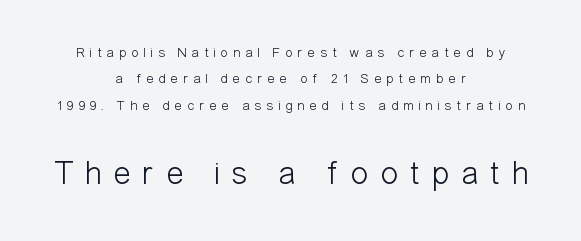
The image shows 33 px light, condensed sans-serif type, upright; set centered, line spacing 1.89x, unusually wide letter spacing (+0.35 em), not underlined; the second (bottom) block is 2.36x larger; low stroke contrast and a medium x-height.
